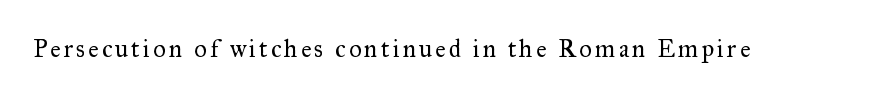
The type sits square on the baseline with zero lean. The strip under each line holds only bare page. Stroke thickness stays within the range of a standard reading face or lighter.
